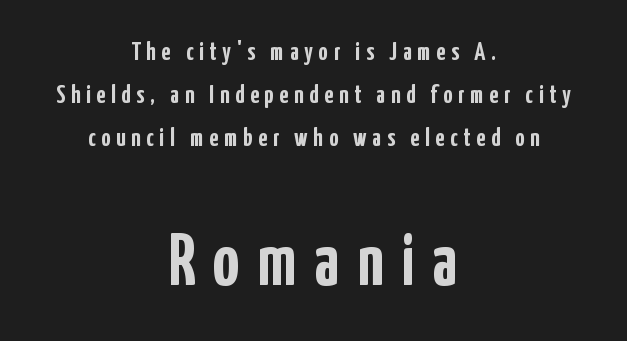
{"serif": "no", "italic": "no", "bold": "yes", "weight": "semibold", "width": "condensed", "stroke_contrast": "low", "x_height": "medium", "monospaced": "no", "underline": "no", "align": "center", "line_spacing_ratio": 1.73, "letter_spacing": "wide", "letter_spacing_em": 0.24, "larger_block": "second", "size_ratio": 2.96, "glyph_px": 74}
